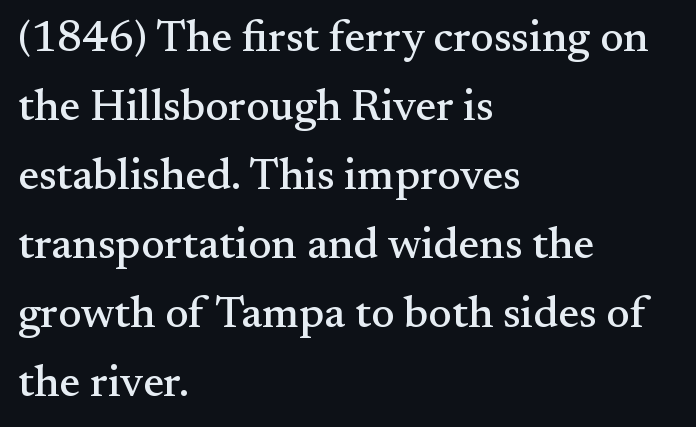
{"serif": "yes", "italic": "no", "width": "normal", "stroke_contrast": "medium", "x_height": "small", "monospaced": "no", "underline": "no", "align": "left", "line_spacing": "normal", "line_spacing_ratio": 1.57, "letter_spacing": "normal", "letter_spacing_em": 0.0, "glyph_px": 44}
